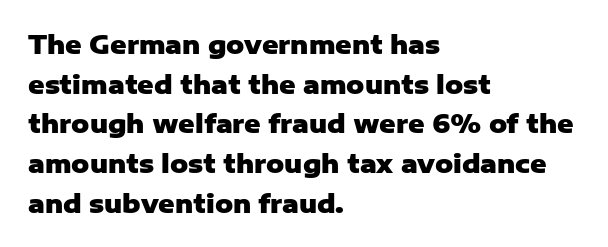
The words here are not underlined. Glyph-to-glyph distance matches everyday printed text. The rows are spaced the way most documents space them. The lettering holds an erect, upright posture throughout. Heavy-handed strokes throughout: this text is bold. Which margin do the lines hug? The left one — the right edge is uneven.
